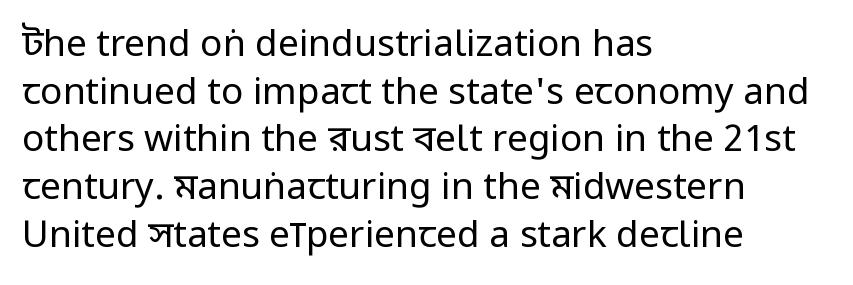
Q: Is the text bold? A: No.
Q: Is the text italic (slanted)? A: No, it is upright.
Q: Is the typeface a serif or a sans-serif typeface? A: Sans-serif.
Q: Is the text underlined? A: No.
Q: How is the paragraph aligned? A: Left-aligned.
Q: Is the spacing between letters normal or unusually wide? A: Normal.
Q: Is the spacing between lines tight, normal or loose? A: Normal.
Q: Width (condensed, normal, or wide)? A: Condensed.
Q: Stroke contrast? A: Low.
